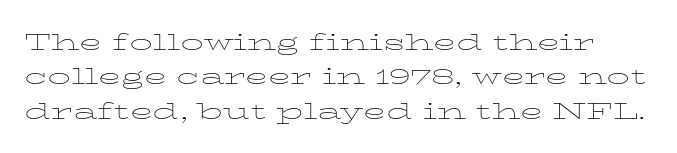
Q: Is the text bold? A: No.
Q: Is the text italic (slanted)? A: No, it is upright.
Q: Is the text underlined? A: No.
Q: Is the spacing between letters normal or unusually wide? A: Normal.
Q: Is the spacing between lines tight, normal or loose? A: Normal.
